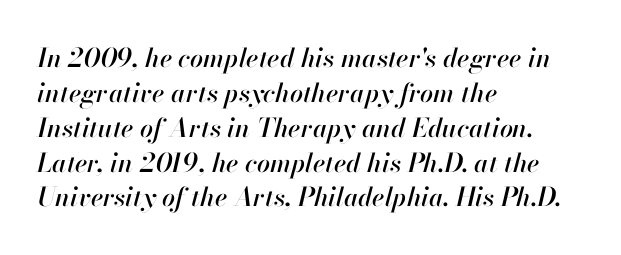
The area under the type is left untouched. These lines are set flush left with a ragged right edge. Is there much room between lines? A standard amount, neither cramped nor airy. The font's italic variant was chosen for this text. Tracking value appears to be zero — textbook default spacing.
